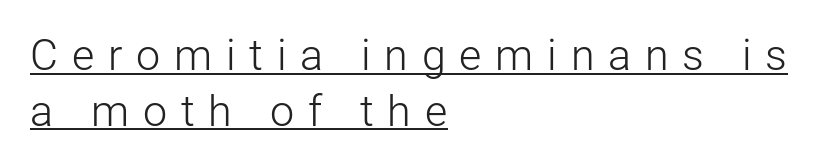
Q: Is the text bold? A: No.
Q: Is the text italic (slanted)? A: No, it is upright.
Q: Is the typeface a serif or a sans-serif typeface? A: Sans-serif.
Q: Is the text underlined? A: Yes.
Q: How is the paragraph aligned? A: Left-aligned.
Q: Is the spacing between letters normal or unusually wide? A: Unusually wide.
Q: Is the spacing between lines tight, normal or loose? A: Normal.
Q: Width (condensed, normal, or wide)? A: Normal.
Q: Stroke contrast? A: Low.
Q: x-height? A: Medium.
Q: Monospaced? A: No.
